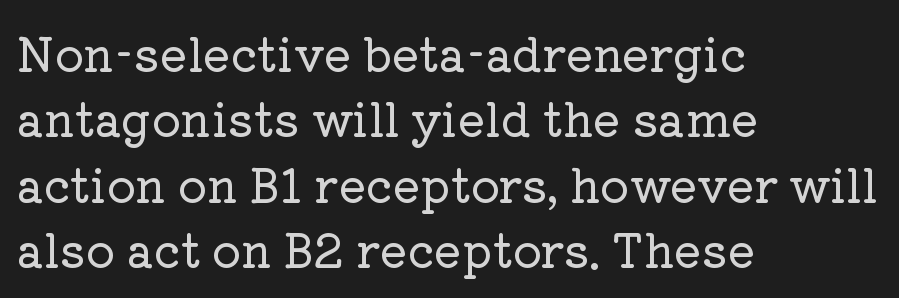
You can tell it's not italic because the verticals are truly vertical. Only glyphs here, with clear space below each row. Little horizontal feet cap the strokes, marking this as serif type. The gaps between neighbouring characters are ordinary and unremarkable. The block of text has a typical density, with ordinary space between rows. If you drew a ruler down the left edge, every line would touch it.
